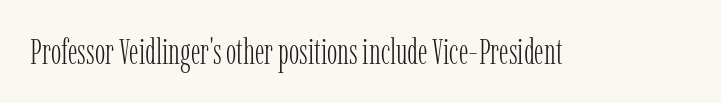
Q: Is the text bold? A: No.
Q: Is the text italic (slanted)? A: No, it is upright.
Q: Is the typeface a serif or a sans-serif typeface? A: Serif.
Q: Is the text underlined? A: No.
Q: Is the spacing between letters normal or unusually wide? A: Normal.
Q: Width (condensed, normal, or wide)? A: Condensed.
Q: Stroke contrast? A: Low.
Q: x-height? A: Medium.
Q: Monospaced? A: No.
